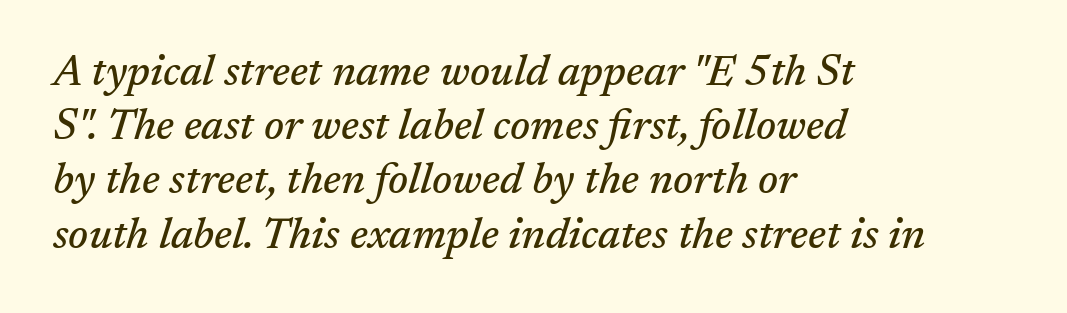
This rendering employs a face with finishing strokes, i.e., a serif. These lines are set flush left with a ragged right edge. A typesetter would call this proportional, since set widths differ per character. In terms of letterspacing, this is plain default setting. If you drew a line through each stem, it would be angled. A clean baseline with only descenders dipping below it.
